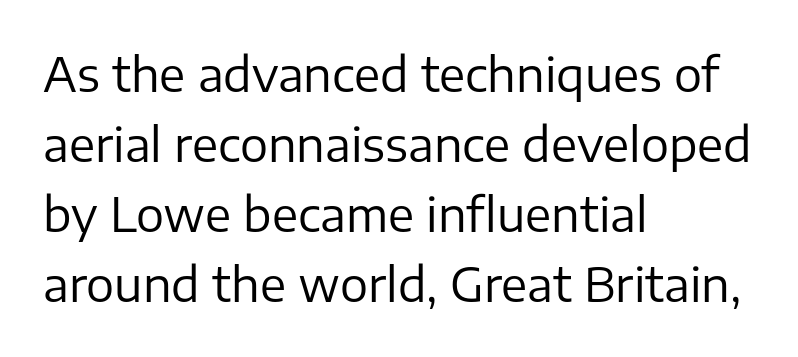
Q: Is the text bold? A: No.
Q: Is the text italic (slanted)? A: No, it is upright.
Q: Is the typeface a serif or a sans-serif typeface? A: Sans-serif.
Q: Is the text underlined? A: No.
Q: How is the paragraph aligned? A: Left-aligned.
Q: Is the spacing between letters normal or unusually wide? A: Normal.
Q: Is the spacing between lines tight, normal or loose? A: Normal.
Q: Width (condensed, normal, or wide)? A: Normal.
Q: Stroke contrast? A: Low.
Q: x-height? A: Medium.
Q: Monospaced? A: No.
